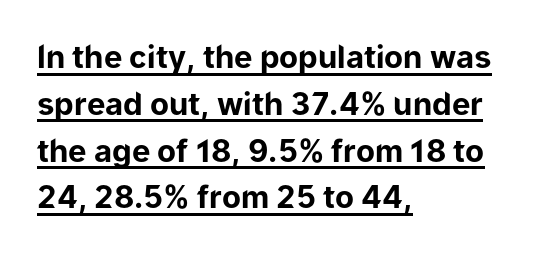
The image shows 31 px bold sans-serif type, upright; set left-aligned, normal line spacing (1.51x), normal letter spacing, underlined; low stroke contrast and a medium x-height.
